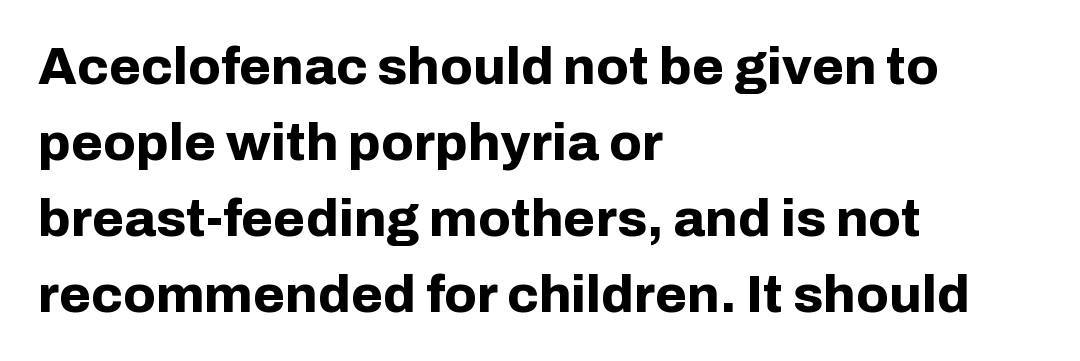
Q: Is the text bold? A: Yes.
Q: Is the text italic (slanted)? A: No, it is upright.
Q: Is the typeface a serif or a sans-serif typeface? A: Sans-serif.
Q: Is the text underlined? A: No.
Q: How is the paragraph aligned? A: Left-aligned.
Q: Is the spacing between letters normal or unusually wide? A: Normal.
Q: Is the spacing between lines tight, normal or loose? A: Normal.
Q: Width (condensed, normal, or wide)? A: Normal.
Q: Stroke contrast? A: Low.
Q: x-height? A: Medium.
Q: Monospaced? A: No.
